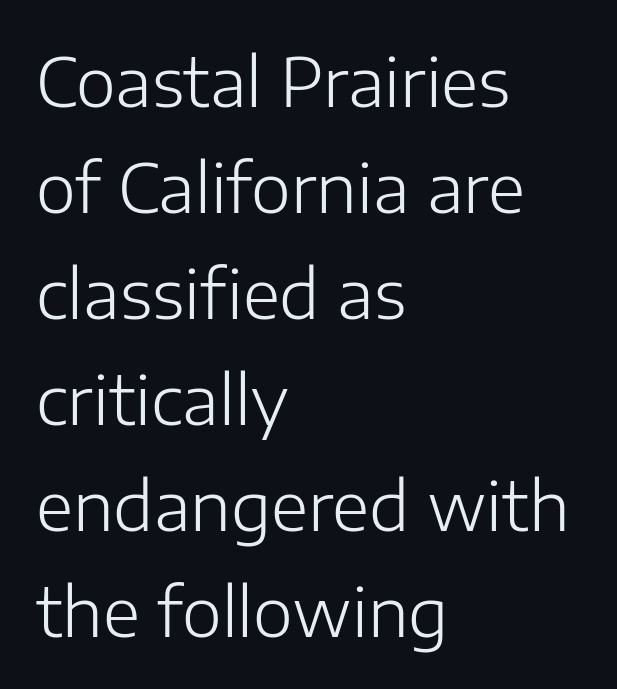
Q: Is the text bold? A: No.
Q: Is the text italic (slanted)? A: No, it is upright.
Q: Is the typeface a serif or a sans-serif typeface? A: Sans-serif.
Q: Is the text underlined? A: No.
Q: How is the paragraph aligned? A: Left-aligned.
Q: Is the spacing between letters normal or unusually wide? A: Normal.
Q: Is the spacing between lines tight, normal or loose? A: Normal.
Q: Width (condensed, normal, or wide)? A: Normal.
Q: Stroke contrast? A: Low.
Q: x-height? A: Medium.
Q: Monospaced? A: No.
